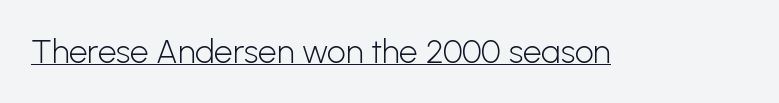
The image shows 33 px light sans-serif type, upright; set normal letter spacing, underlined; low stroke contrast and a medium x-height.
